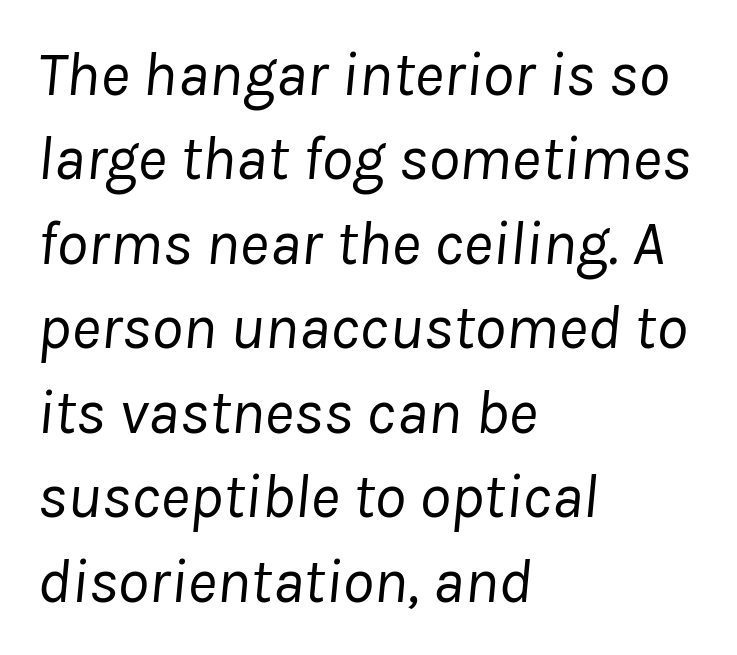
The image shows 63 px regular-weight type, italic (leaning right); set left-aligned, normal line spacing (1.34x), normal letter spacing, not underlined; low stroke contrast and a medium x-height.
